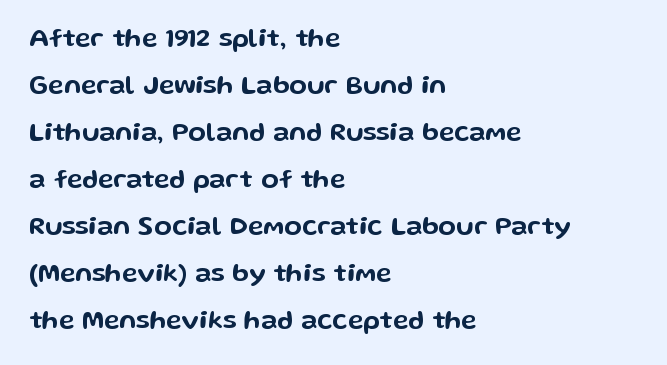
The specimen omits any rule beneath the text block's lines. Caption: multi-line text, flush left, ragged right. The horizontal fit of the characters is conventional and even. The type sits square on the baseline with zero lean.
